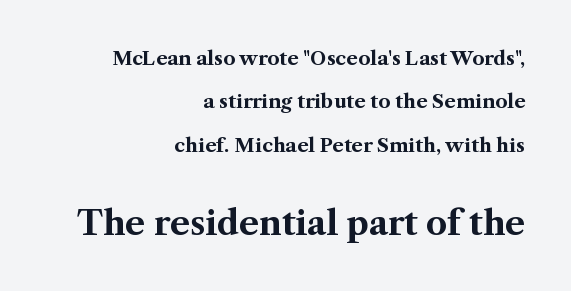
{"serif": "yes", "italic": "no", "bold": "yes", "weight": "bold", "width": "normal", "stroke_contrast": "medium", "x_height": "medium", "monospaced": "no", "underline": "no", "align": "right", "line_spacing": "loose", "line_spacing_ratio": 2.28, "letter_spacing": "normal", "letter_spacing_em": 0.0, "larger_block": "second", "size_ratio": 1.74, "glyph_px": 33}
